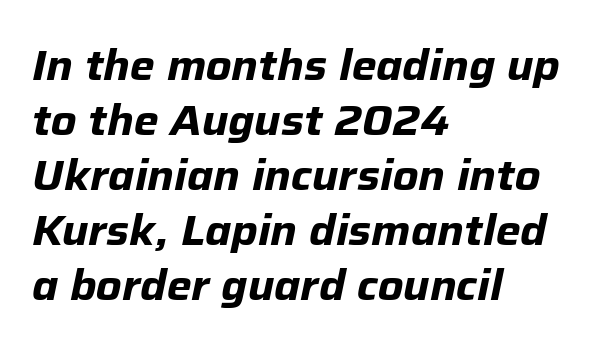
Q: Is the text bold? A: Yes.
Q: Is the text italic (slanted)? A: Yes, it leans right by about 12 degrees.
Q: Is the text underlined? A: No.
Q: How is the paragraph aligned? A: Left-aligned.
Q: Is the spacing between letters normal or unusually wide? A: Normal.
Q: Is the spacing between lines tight, normal or loose? A: Normal.
Q: Width (condensed, normal, or wide)? A: Normal.
Q: Stroke contrast? A: Low.
Q: x-height? A: Medium.
Q: Monospaced? A: No.
